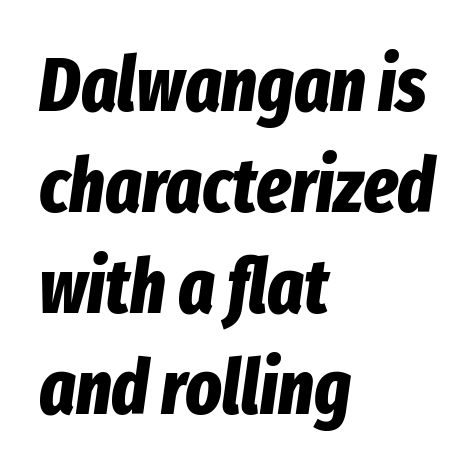
Q: Is the text bold? A: Yes.
Q: Is the text italic (slanted)? A: Yes, it leans right by about 8 degrees.
Q: Is the text underlined? A: No.
Q: How is the paragraph aligned? A: Left-aligned.
Q: Is the spacing between letters normal or unusually wide? A: Normal.
Q: Is the spacing between lines tight, normal or loose? A: Normal.
Q: Width (condensed, normal, or wide)? A: Condensed.
Q: Stroke contrast? A: Low.
Q: x-height? A: Medium.
Q: Monospaced? A: No.
